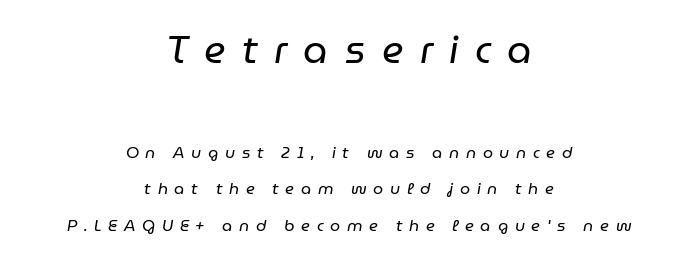
The image shows 39 px regular-weight type, italic (leaning right); set centered, loose line spacing (2.29x), unusually wide letter spacing (+0.42 em), not underlined; the first (top) block is 2.44x larger; low stroke contrast and a medium x-height.
